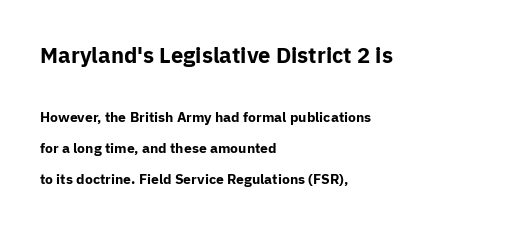
{"italic": "no", "bold": "yes", "underline": "no", "align": "left", "line_spacing": "loose", "line_spacing_ratio": 2.23, "letter_spacing": "normal", "letter_spacing_em": 0.0, "larger_block": "first", "size_ratio": 1.57, "glyph_px": 22}
